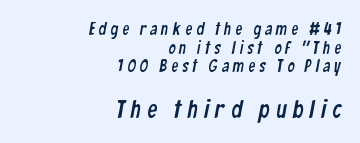
The image shows 25 px text type; set right-aligned, tight line spacing (1.1x), unusually wide letter spacing (+0.24 em), not underlined; the second (bottom) block is 1.47x larger.
